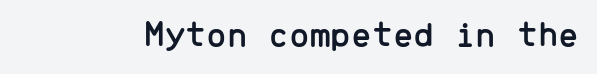
Q: Is the text italic (slanted)? A: No, it is upright.
Q: Is the typeface a serif or a sans-serif typeface? A: Sans-serif.
Q: Is the text underlined? A: No.
Q: Is the spacing between letters normal or unusually wide? A: Normal.
Q: Width (condensed, normal, or wide)? A: Normal.
Q: Stroke contrast? A: Low.
Q: x-height? A: Medium.
Q: Monospaced? A: Yes.
